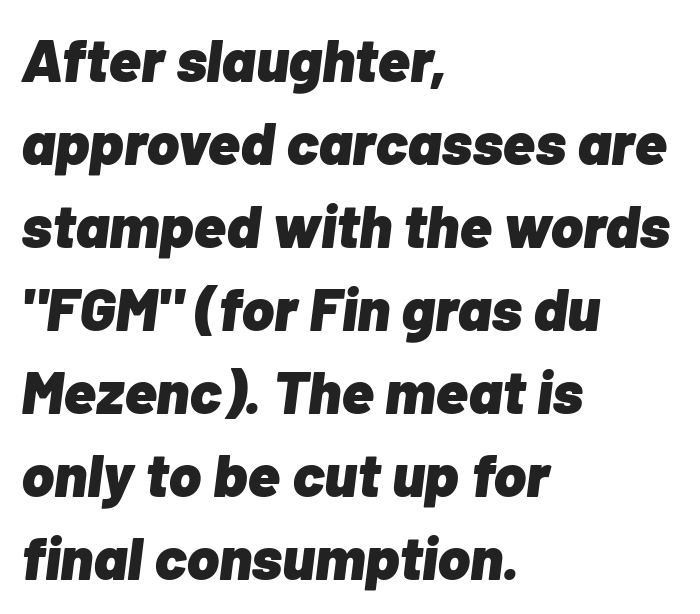
You could call the tracking neutral — neither tight nor loose. Reading down the block, your eye returns to a fixed left position each line. Observe the lean: these are italic letterforms. Does the weight exceed regular? Yes, all the way to bold. The rendering uses natural spacing where letterforms have individual widths.
